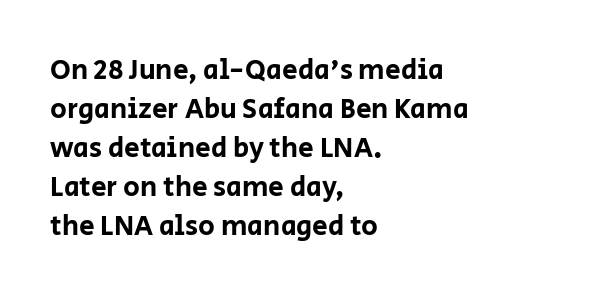
The lettering stays uniformly vertical, giving the passage a roman look. The face used here is a sans, in the tradition of grotesques and geometrics. The text block is weighted toward the left margin, trailing off unevenly rightward. Rows of type keep a routine distance in the vertical direction.
